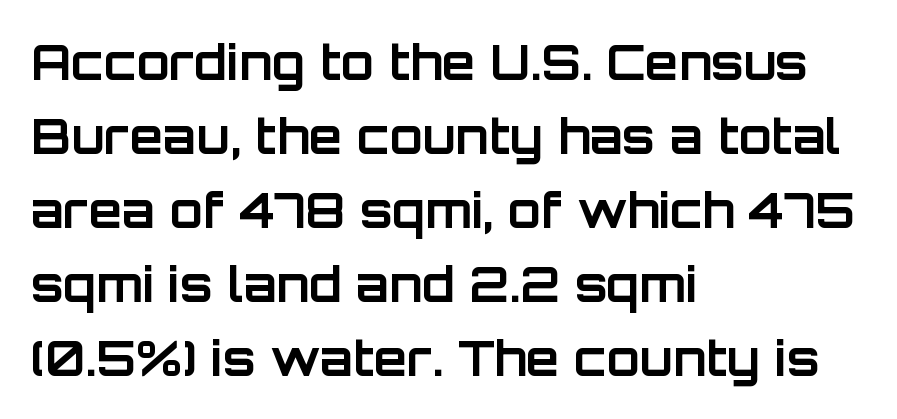
Q: Is the text bold? A: Yes.
Q: Is the text italic (slanted)? A: No, it is upright.
Q: Is the typeface a serif or a sans-serif typeface? A: Sans-serif.
Q: Is the text underlined? A: No.
Q: How is the paragraph aligned? A: Left-aligned.
Q: Is the spacing between letters normal or unusually wide? A: Normal.
Q: Is the spacing between lines tight, normal or loose? A: Normal.
Q: Width (condensed, normal, or wide)? A: Normal.
Q: Stroke contrast? A: Low.
Q: x-height? A: Large.
Q: Monospaced? A: No.
